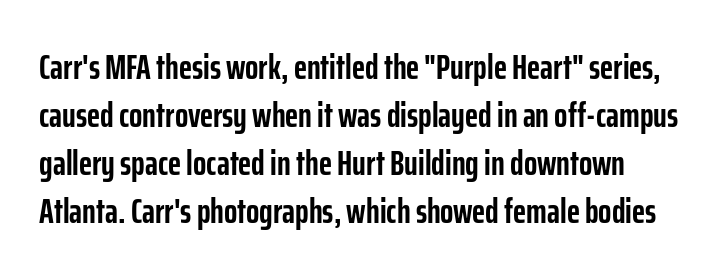
{"serif": "no", "italic": "no", "bold": "yes", "weight": "semibold", "width": "condensed", "stroke_contrast": "low", "x_height": "medium", "monospaced": "no", "underline": "no", "line_spacing": "normal", "line_spacing_ratio": 1.37, "letter_spacing": "normal", "letter_spacing_em": 0.0, "glyph_px": 35}
